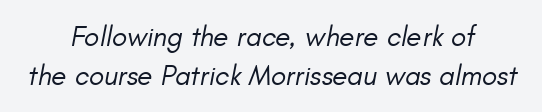
The image shows 28 px regular-weight type, italic (leaning right); set centered, normal line spacing (1.39x), normal letter spacing, not underlined; low stroke contrast and a small x-height.
